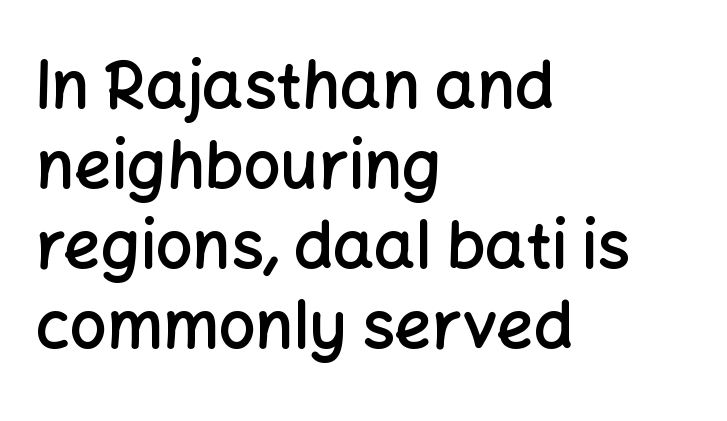
The image shows 65 px semibold sans-serif type, upright; set left-aligned, line spacing 1.23x, normal letter spacing, not underlined; low stroke contrast and a medium x-height.
